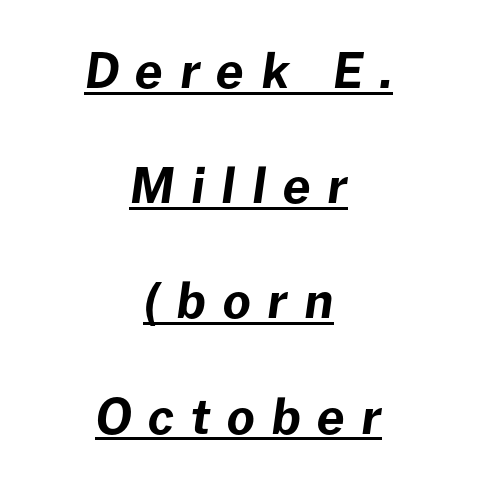
The image shows 48 px bold type, italic (leaning right); set centered, loose line spacing (2.4x), unusually wide letter spacing (+0.35 em), underlined; low stroke contrast and a medium x-height.
